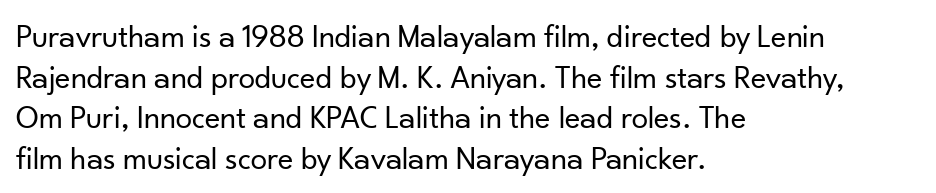
The image shows 33 px regular-weight sans-serif type, upright; set left-aligned, line spacing 1.23x, normal letter spacing, not underlined; low stroke contrast and a small x-height.
